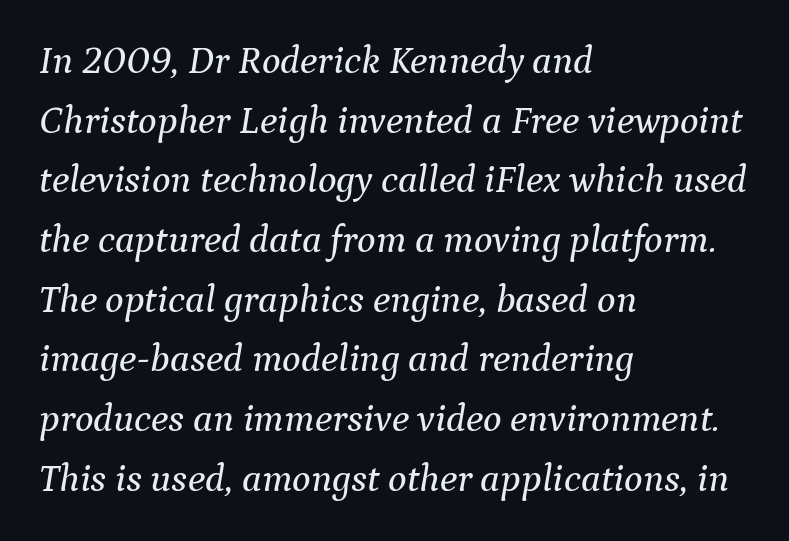
This sample uses a serif face. In terms of leading, this rendering sits right in the middle. Type without underlining. Looks like regular typesetting: each glyph gets only the width it needs.
